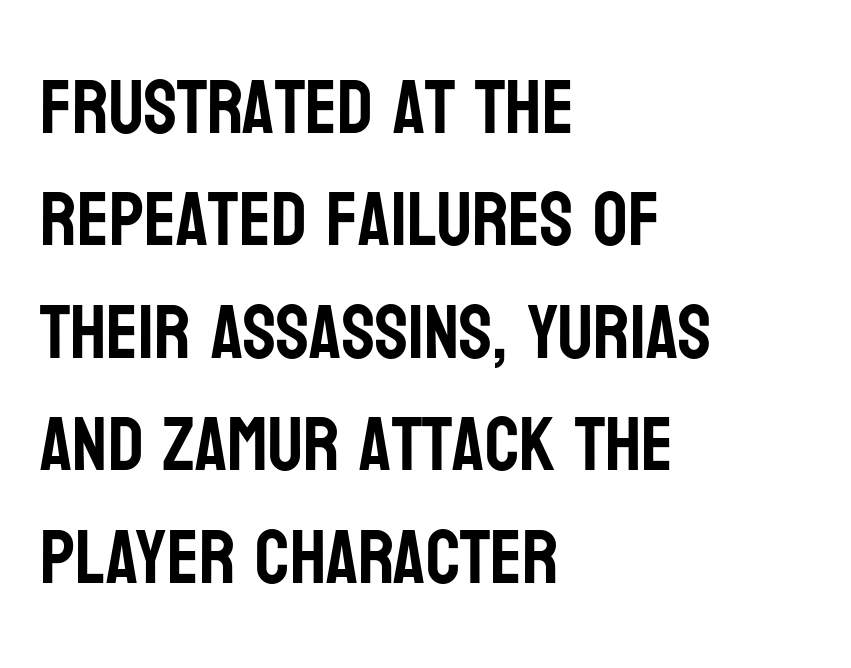
The image shows 76 px condensed sans-serif type, upright; set left-aligned, normal line spacing (1.48x), normal letter spacing, not underlined; low stroke contrast and a large x-height.
